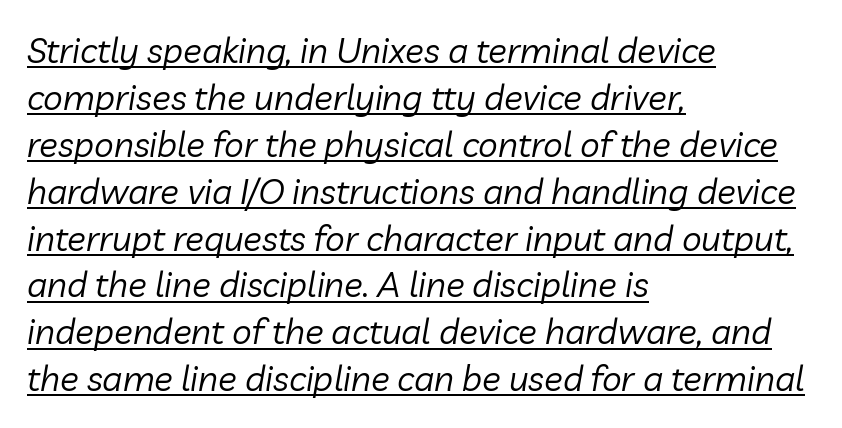
Caption: lettering with a line underneath. If you drew a ruler down the left edge, every line would touch it. Is there much room between lines? A standard amount, neither cramped nor airy. In terms of letterspacing, this is plain default setting.
